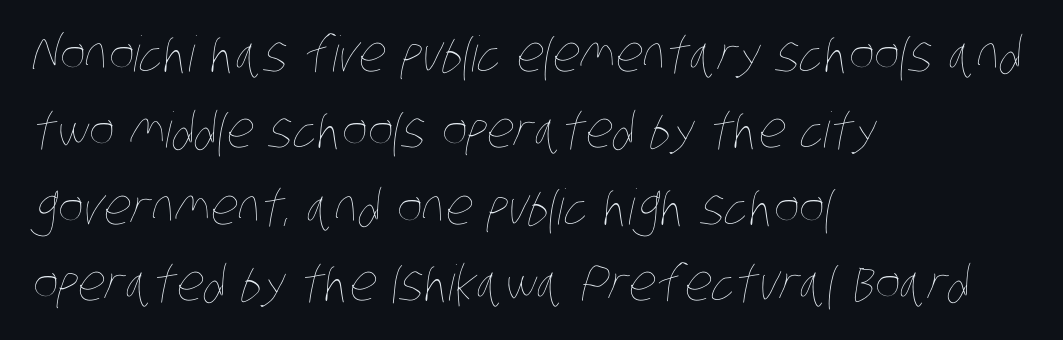
The line texture is even and compact thanks to regular tracking. Left-aligned paragraph, ragged on the right. Only glyphs here, with clear space below each row. This sample keeps an unexceptional amount of space between lines. The letters advance in unequal steps, a hallmark of proportional type. Stems and bowls with no extra thickness — not bold.
